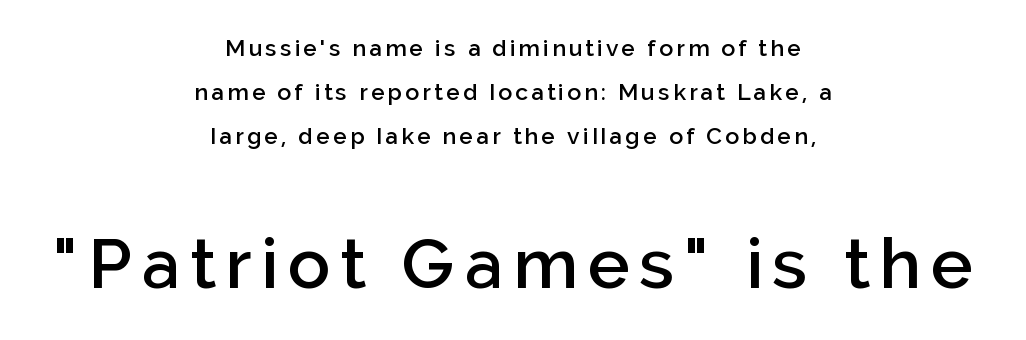
{"serif": "no", "italic": "no", "bold": "semi", "weight": "semibold", "width": "normal", "stroke_contrast": "low", "x_height": "medium", "monospaced": "no", "underline": "no", "align": "center", "line_spacing": "loose", "line_spacing_ratio": 1.92, "larger_block": "second", "size_ratio": 3.04, "glyph_px": 70}
